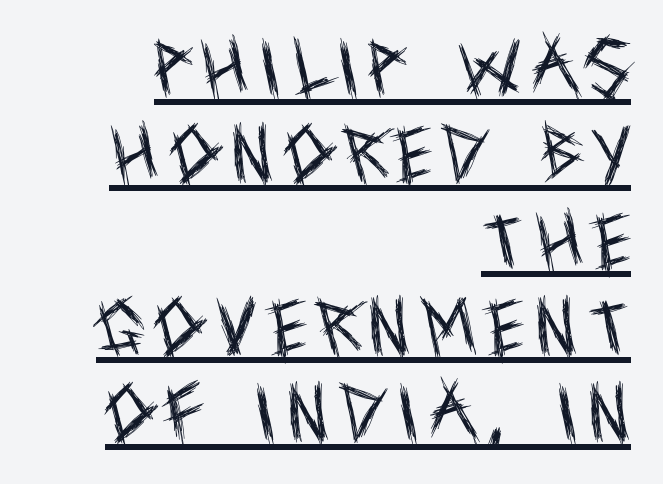
The lines in this sample share a right terminus and differ only in where they begin. A typographer would call this underscored text. This sample uses a sans-serif face. Vertically, the passage feels balanced, rows spaced as you'd expect.
